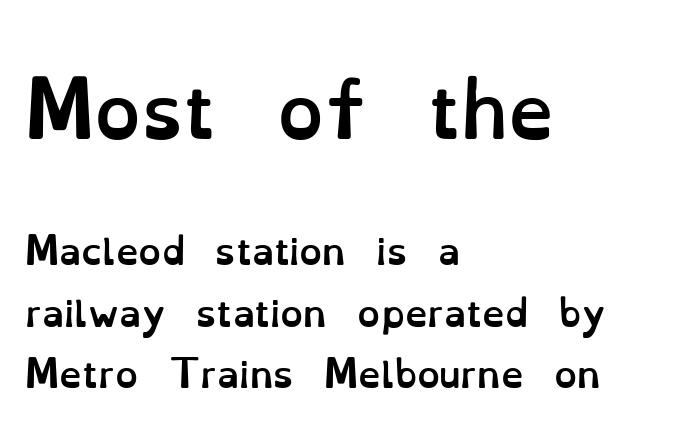
The image shows 73 px semibold type, upright; set left-aligned, line spacing 1.71x, normal letter spacing, not underlined; the first (top) block is 2.03x larger; low stroke contrast and a small x-height.
